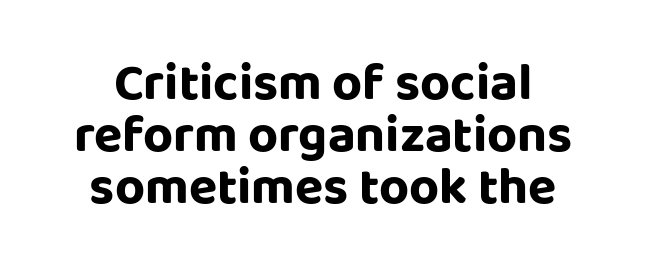
These lines are rendered in a variable-pitch font. Each word holds together tightly as a unit, with standard inter-letter gaps. Does the lettering tilt? It doesn't — this is upright. Nobody drew a line under any word here. Leading: reduced.
